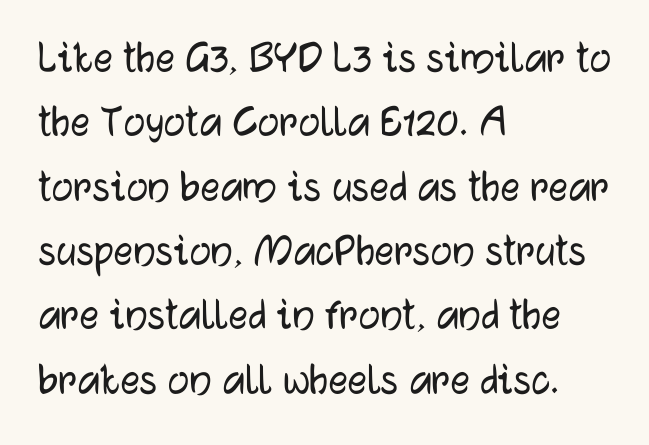
The image shows 48 px sans-serif type, upright; set left-aligned, normal line spacing (1.34x), normal letter spacing, not underlined; low stroke contrast and a medium x-height.
